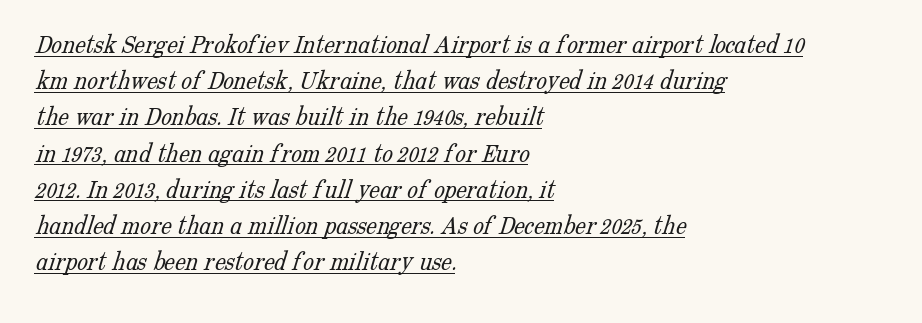
The letterforms sit shoulder to shoulder at normal distance. A continuous stroke trails under the words, as in a hyperlink. The text block is weighted toward the left margin, trailing off unevenly rightward. Heaviness? Minimal to ordinary, like unemphasized prose. Regarding leading, the lines here are spaced in the standard way.
